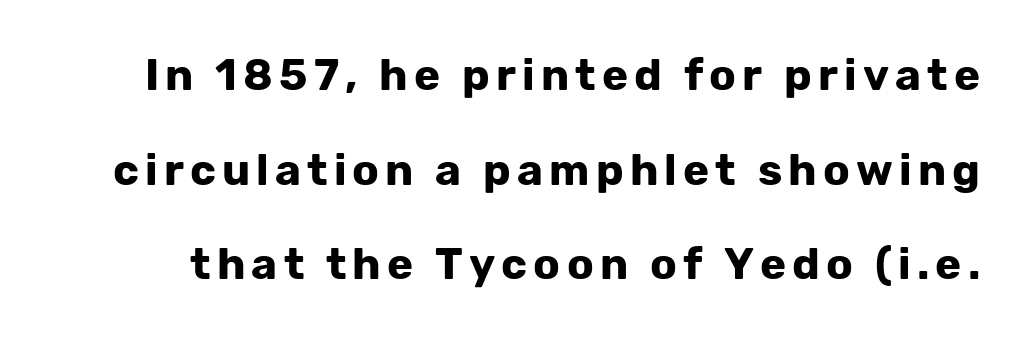
The image shows 44 px bold sans-serif type, upright; set loose line spacing (2.15x), not underlined; low stroke contrast and a medium x-height.
